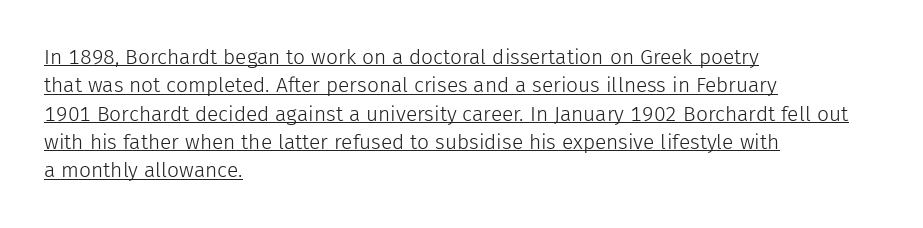
The image shows 21 px text type, upright; set left-aligned, normal line spacing (1.35x), normal letter spacing, underlined.
